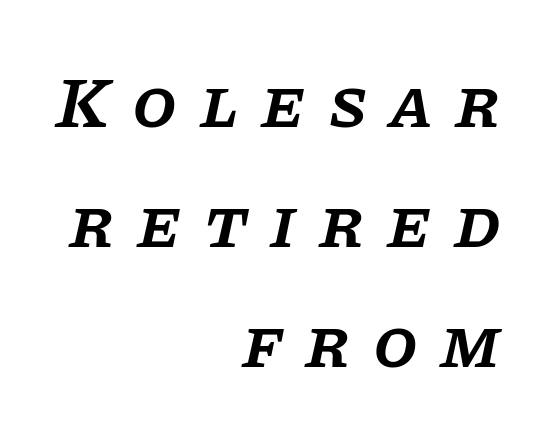
Q: Is the text bold? A: Semi-bold.
Q: Is the text italic (slanted)? A: Yes, it leans right by about 11 degrees.
Q: Is the typeface a serif or a sans-serif typeface? A: Serif.
Q: Is the text underlined? A: No.
Q: How is the paragraph aligned? A: Right-aligned.
Q: Is the spacing between letters normal or unusually wide? A: Unusually wide.
Q: Is the spacing between lines tight, normal or loose? A: Normal.
Q: Width (condensed, normal, or wide)? A: Normal.
Q: Stroke contrast? A: Low.
Q: x-height? A: Large.
Q: Monospaced? A: No.
